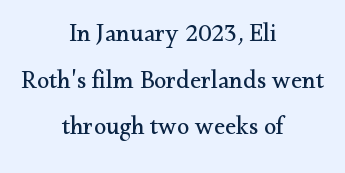
{"italic": "no", "bold": "no", "underline": "no", "align": "center", "line_spacing_ratio": 1.87, "letter_spacing": "normal", "letter_spacing_em": 0.0, "glyph_px": 25}
